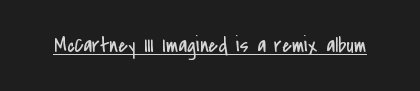
Q: Is the text bold? A: No.
Q: Is the text italic (slanted)? A: No, it is upright.
Q: Is the text underlined? A: Yes.
Q: Is the spacing between letters normal or unusually wide? A: Normal.
